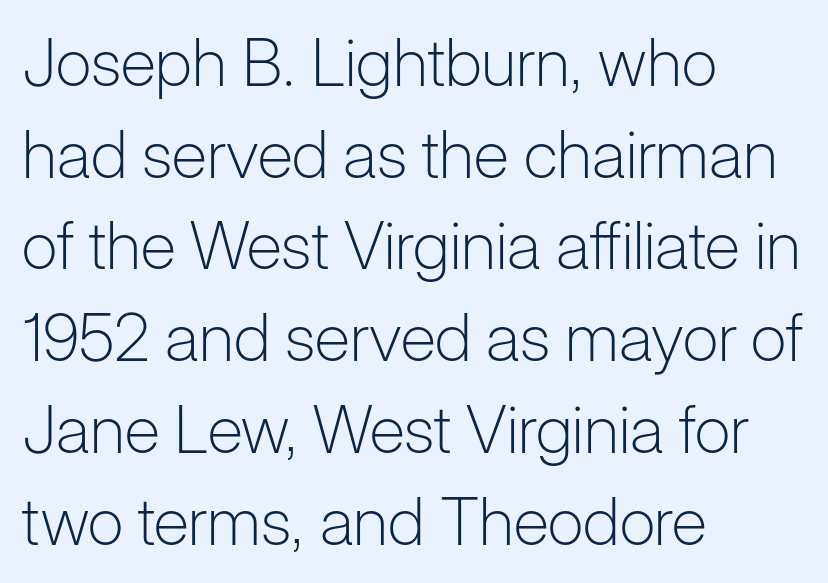
The image shows 66 px light sans-serif type, upright; set left-aligned, normal line spacing (1.39x), normal letter spacing, not underlined; low stroke contrast and a medium x-height.
